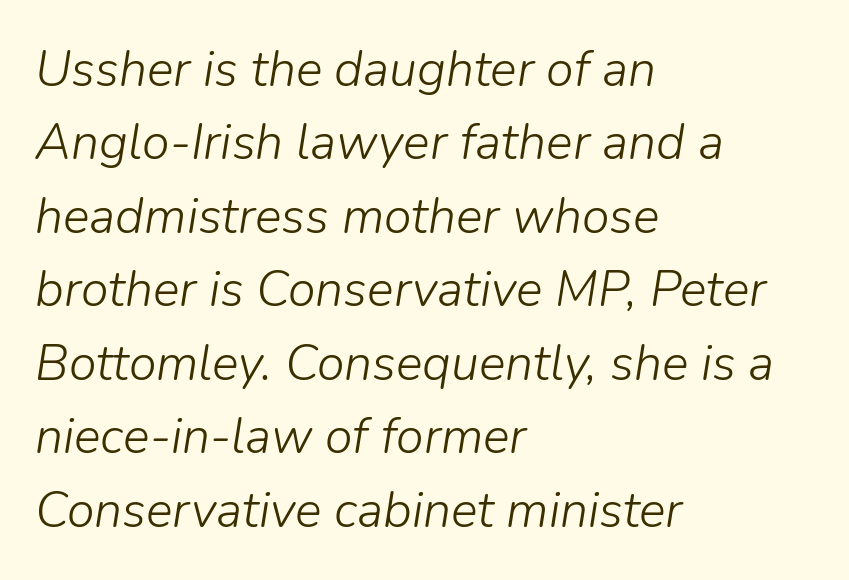
{"italic": "yes", "lean": "right", "slant_degrees": 9, "bold": "no", "weight": "light", "width": "normal", "stroke_contrast": "low", "x_height": "medium", "monospaced": "no", "underline": "no", "align": "left", "line_spacing": "normal", "line_spacing_ratio": 1.47, "letter_spacing": "normal", "letter_spacing_em": 0.0, "glyph_px": 50}
